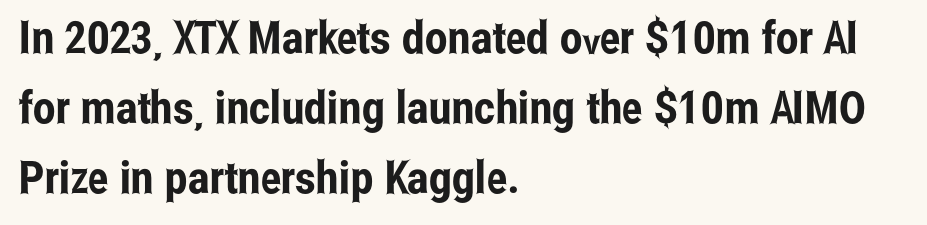
The space directly below the letters is spotless. Here the designer chose a conventional face with non-uniform glyph widths. What stands out about the letter spacing? Nothing — it is the standard amount. The letters stand upright; this is a roman face. Horizontal alignment here is leftward, the default for most running prose. Observe the absence of serifs on each vertical stroke in this sample.
